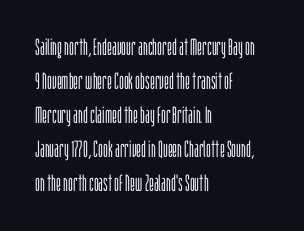
The image shows 23 px text type, upright; set left-aligned, normal line spacing (1.48x), normal letter spacing, not underlined.
